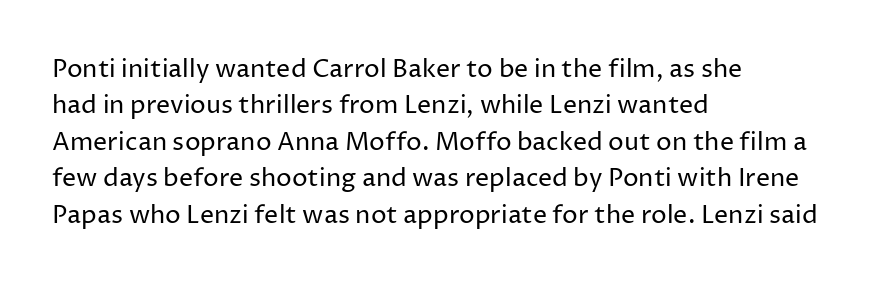
In terms of posture, this sample is upright. The passage shown has conventional tracking throughout. The zone under the glyphs is completely vacant. The lines are quadded left. These glyphs show unthickened strokes, regular width or finer. Rows of type keep a routine distance in the vertical direction.
